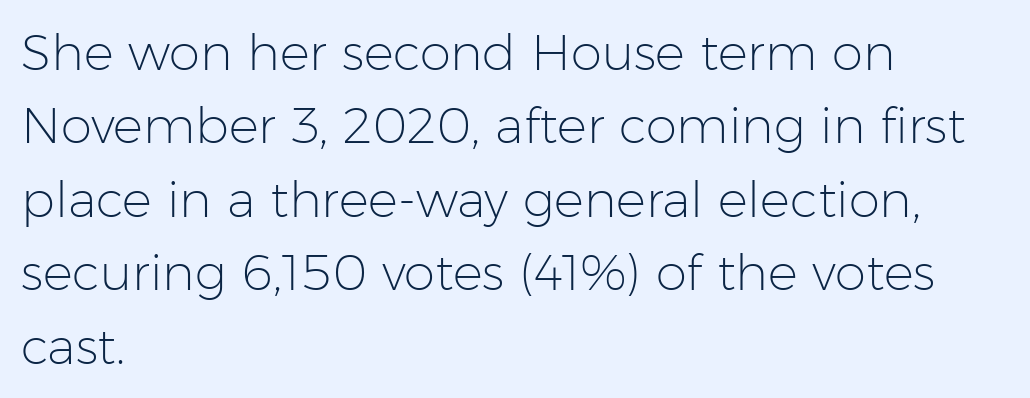
{"serif": "no", "italic": "no", "bold": "no", "weight": "light", "width": "normal", "stroke_contrast": "low", "x_height": "medium", "monospaced": "no", "underline": "no", "align": "left", "line_spacing": "normal", "line_spacing_ratio": 1.47, "letter_spacing": "normal", "letter_spacing_em": 0.0, "glyph_px": 50}
